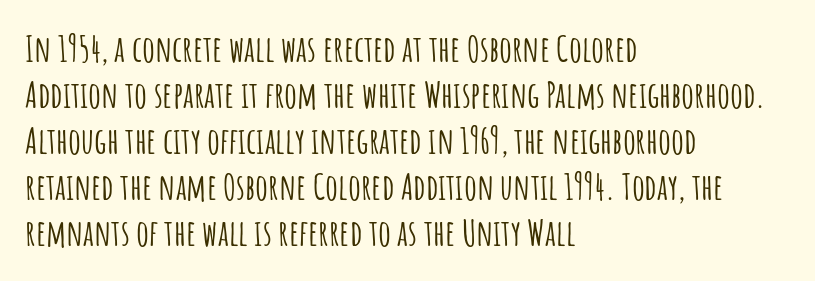
{"serif": "no", "italic": "no", "width": "condensed", "stroke_contrast": "low", "x_height": "large", "monospaced": "no", "underline": "no", "align": "left", "line_spacing": "normal", "line_spacing_ratio": 1.28, "letter_spacing": "normal", "letter_spacing_em": 0.0, "glyph_px": 36}
